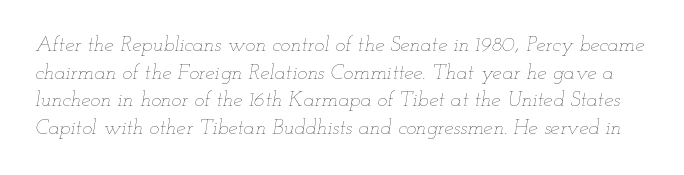
The image shows 21 px text type, italic (leaning right); set normal line spacing (1.31x), normal letter spacing, not underlined.
